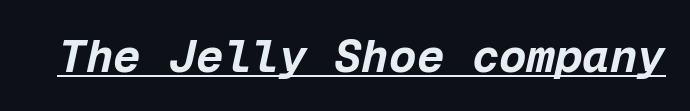
Is the letter spacing exaggerated? No — it looks like the ordinary default. Characters are canted at an angle relative to the baseline's perpendicular. Its strokes are broad and dark, the hallmark of bold type. The rendering uses typewriter-style spacing with identical character cells. Each line of the rendering has a horizontal stroke beneath the glyphs.
